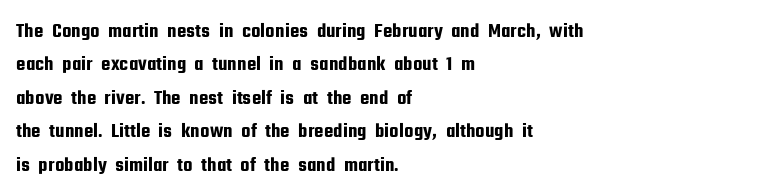
Nobody drew a line under any word here. A student would call this left alignment; a typographer would say flush left, rag right. Rendered with straight, roman letterforms. In terms of leading, this rendering sits right in the middle. Characters follow at the spacing the type designer built in.
